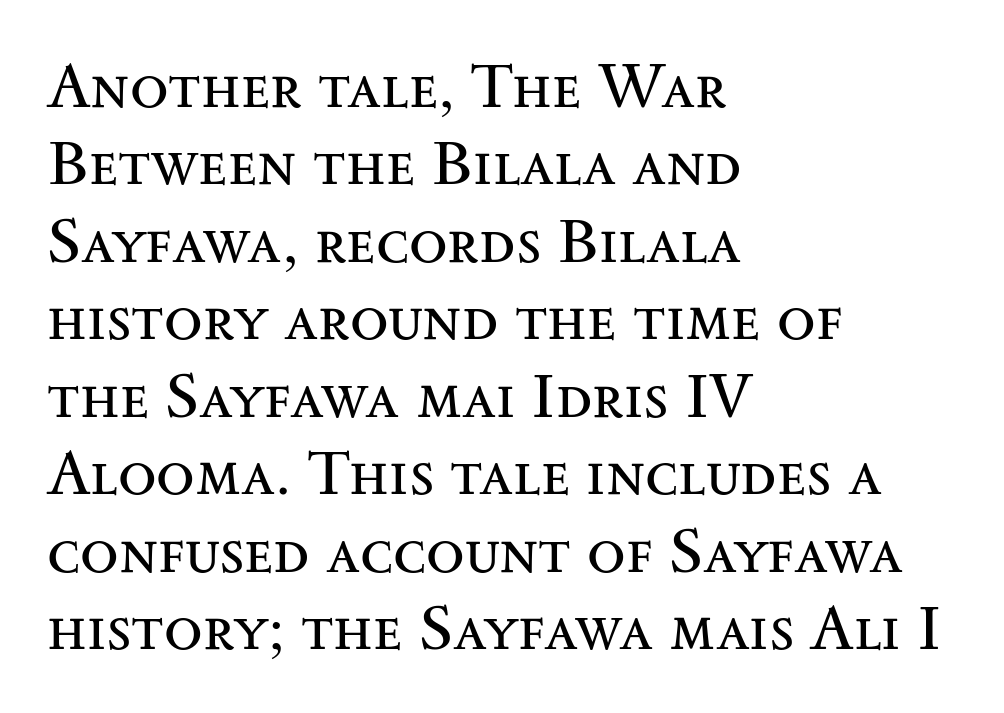
{"serif": "yes", "italic": "no", "bold": "no", "weight": "regular", "width": "wide", "stroke_contrast": "medium", "x_height": "small", "monospaced": "no", "underline": "no", "align": "left", "line_spacing_ratio": 1.23, "letter_spacing": "normal", "letter_spacing_em": 0.0, "glyph_px": 63}
